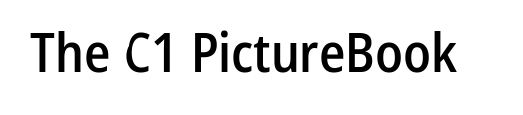
Q: Is the text bold? A: Semi-bold.
Q: Is the text italic (slanted)? A: No, it is upright.
Q: Is the typeface a serif or a sans-serif typeface? A: Sans-serif.
Q: Is the text underlined? A: No.
Q: Is the spacing between letters normal or unusually wide? A: Normal.
Q: Width (condensed, normal, or wide)? A: Condensed.
Q: Stroke contrast? A: Low.
Q: x-height? A: Medium.
Q: Monospaced? A: No.
